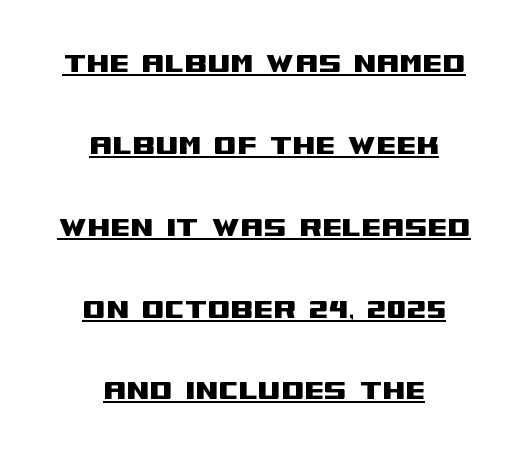
Each line of the rendering has a horizontal stroke beneath the glyphs. The passage is arranged like a title page — every line centered. The specimen reads as upright at a glance. The vertical gap from one line to the next is large. The glyphs in this specimen are sans serif.
